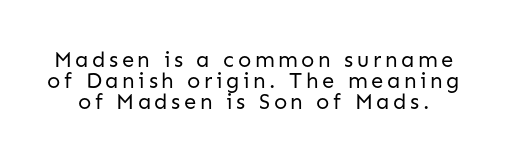
Q: Is the text bold? A: No.
Q: Is the text italic (slanted)? A: No, it is upright.
Q: Is the text underlined? A: No.
Q: Is the spacing between lines tight, normal or loose? A: Tight.
